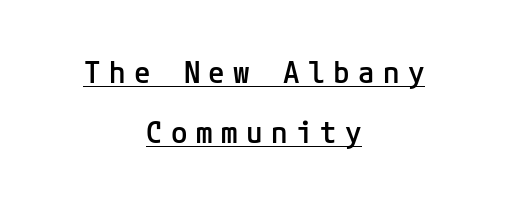
Letterform terminals end flat and unadorned throughout the passage. Observe the wide spacing: letters keep a clear distance from each other. If you drew a line through each stem, it would be perfectly vertical. Compared with undecorated copy, this sample adds a rule below the words. A student would call this center alignment; a typographer would say set centered.
